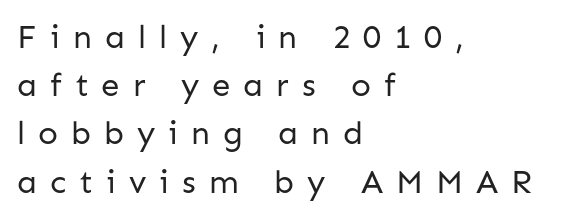
The image shows 33 px regular-weight sans-serif type, upright; set left-aligned, normal line spacing (1.46x), unusually wide letter spacing (+0.39 em), not underlined; low stroke contrast and a medium x-height.
